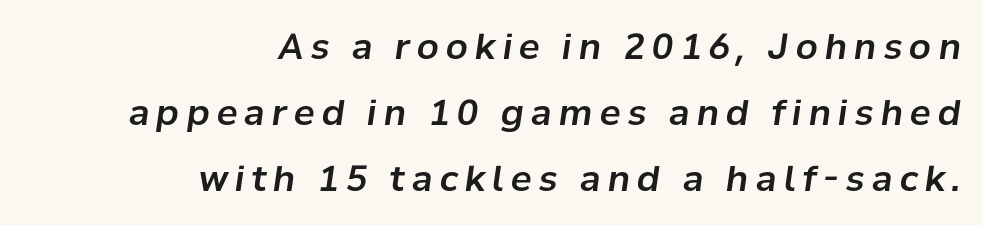
Q: Is the text italic (slanted)? A: Yes, it leans right by about 8 degrees.
Q: Is the text underlined? A: No.
Q: How is the paragraph aligned? A: Right-aligned.
Q: Is the spacing between letters normal or unusually wide? A: Unusually wide.
Q: Width (condensed, normal, or wide)? A: Normal.
Q: Stroke contrast? A: Low.
Q: x-height? A: Medium.
Q: Monospaced? A: No.
